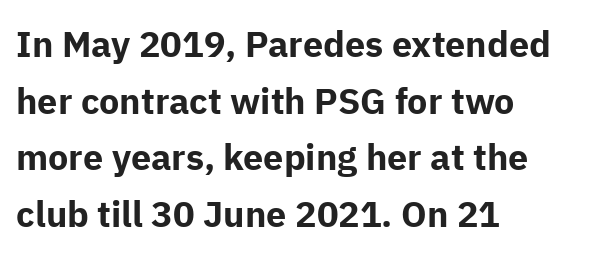
The rendering anchors every line to the left-hand side. The type family on display is of the sans-serif kind. Here the glyphs are tracked normally, forming tight word shapes. Rendered with straight, roman letterforms. The passage shown is typed in a proportional face where columns would drift. Whoever set this chose a conventional vertical rhythm.
